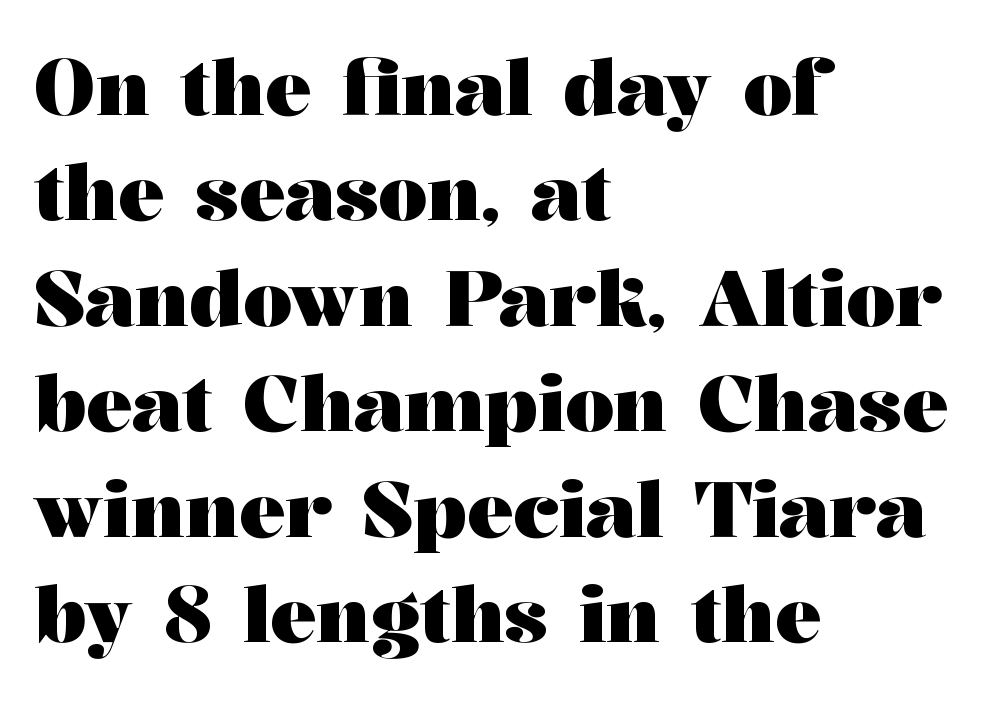
Q: Is the text bold? A: Yes.
Q: Is the text italic (slanted)? A: No, it is upright.
Q: Is the typeface a serif or a sans-serif typeface? A: Serif.
Q: Is the text underlined? A: No.
Q: How is the paragraph aligned? A: Left-aligned.
Q: Is the spacing between letters normal or unusually wide? A: Normal.
Q: Is the spacing between lines tight, normal or loose? A: Normal.
Q: Width (condensed, normal, or wide)? A: Wide.
Q: Stroke contrast? A: Medium.
Q: x-height? A: Medium.
Q: Monospaced? A: No.
